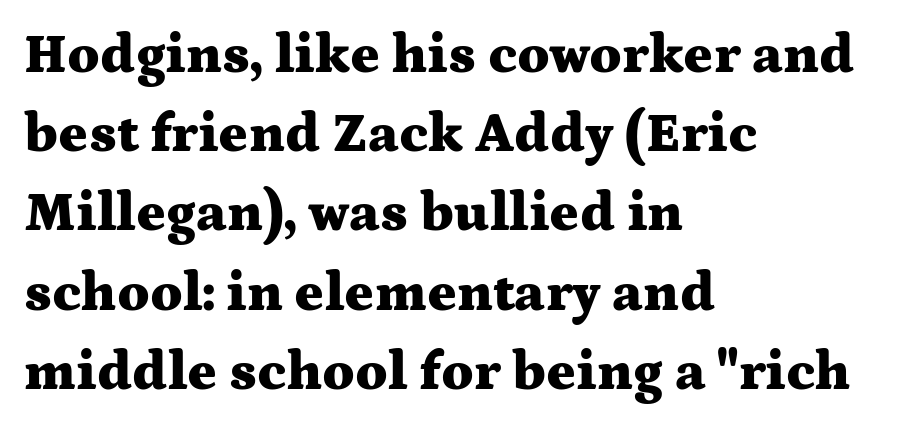
Students, observe: this is what conventionally led text looks like. Is the letter spacing exaggerated? No — it looks like the ordinary default. A typesetter would call this proportional, since set widths differ per character. Caption: bold face, heavy strokes. Unmarked baselines from the first word to the last.
